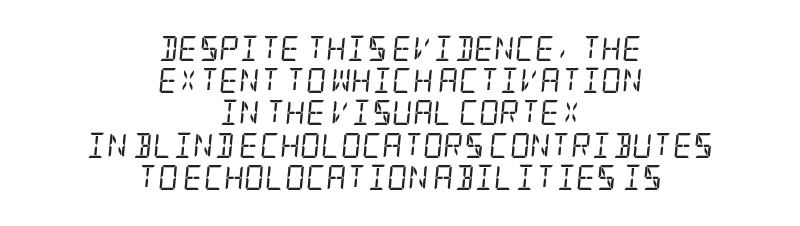
Compared with a flush-left layout, this one balances lines on the center instead. Weight: in the light-to-regular range. The lines sit at an ordinary, default distance from one another. Looking at the ascenders, they clearly lean. Beneath every word, the page is bare. Default kerning and tracking; the words read as compact shapes.
